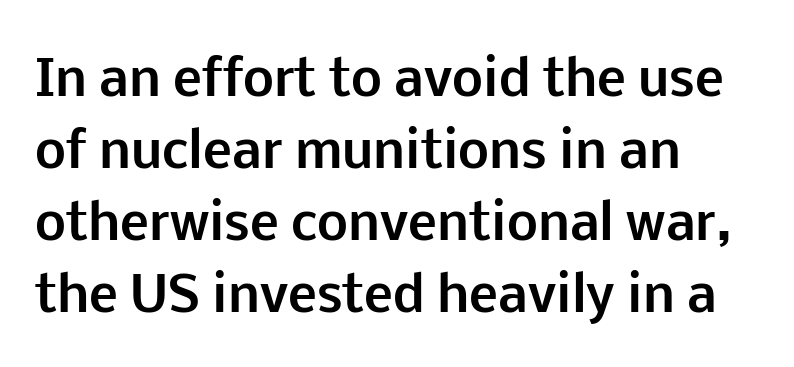
Q: Is the text bold? A: Yes.
Q: Is the text italic (slanted)? A: No, it is upright.
Q: Is the typeface a serif or a sans-serif typeface? A: Sans-serif.
Q: Is the text underlined? A: No.
Q: How is the paragraph aligned? A: Left-aligned.
Q: Is the spacing between letters normal or unusually wide? A: Normal.
Q: Is the spacing between lines tight, normal or loose? A: Normal.
Q: Width (condensed, normal, or wide)? A: Normal.
Q: Stroke contrast? A: Low.
Q: x-height? A: Medium.
Q: Monospaced? A: No.
